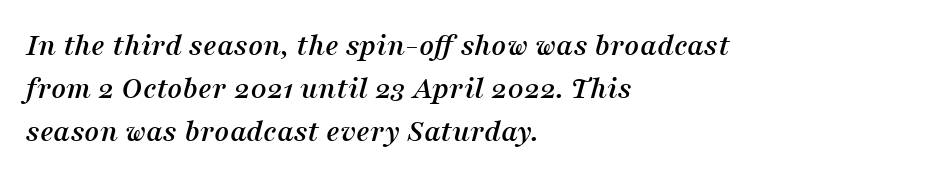
{"serif": "yes", "italic": "yes", "lean": "right", "slant_degrees": 16, "width": "normal", "stroke_contrast": "medium", "x_height": "medium", "monospaced": "no", "underline": "no", "align": "left", "line_spacing": "normal", "line_spacing_ratio": 1.34, "letter_spacing": "normal", "letter_spacing_em": 0.0, "glyph_px": 32}
